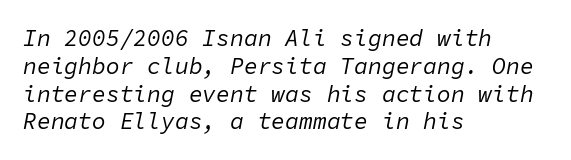
This rendering uses left alignment, leaving the right contour irregular. Posture: slanted. There is no visible air inserted between adjacent glyphs. Heft: none added — not bold. The words here are not underlined.
